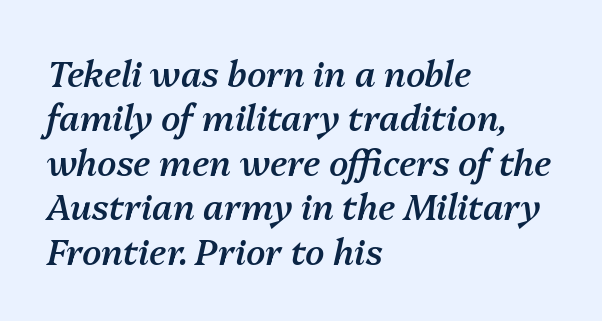
The image shows 35 px semibold type, italic (leaning right); set left-aligned, normal line spacing (1.27x), normal letter spacing, not underlined; medium stroke contrast and a medium x-height.
